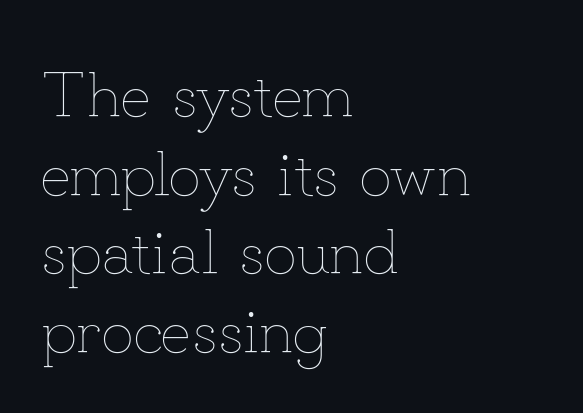
Counters stay open thanks to moderate or lighter strokes. Nobody touched the tracking dial on this one. Type without underlining. Think of a printed novel: that variable character pitch is what you see here. Short and long lines alike share a common starting point at left. Characters remain perfectly vertical along every line.
